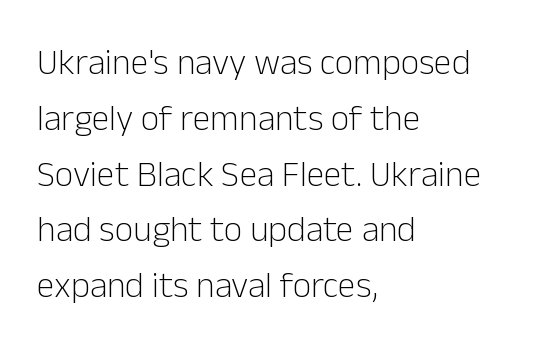
This sample has the flowing, uneven cadence of proportional lettering. In terms of letterspacing, this is plain default setting. A normal amount of white space separates one row of letters from the next. The glyphs in this specimen are sans serif. Type without underlining.
